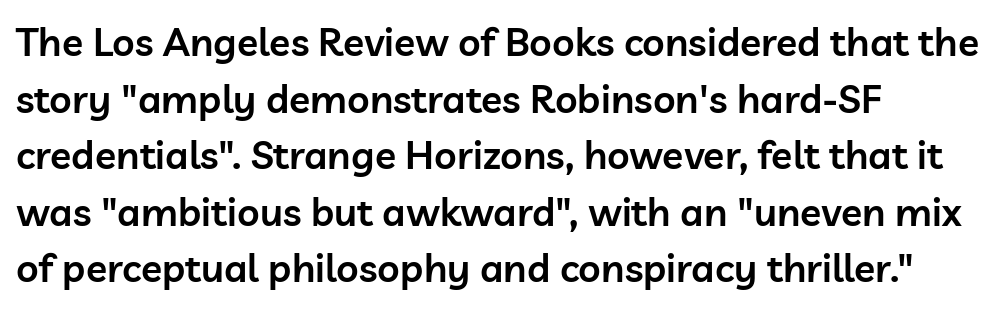
Q: Is the text bold? A: Semi-bold.
Q: Is the text italic (slanted)? A: No, it is upright.
Q: Is the typeface a serif or a sans-serif typeface? A: Sans-serif.
Q: Is the text underlined? A: No.
Q: How is the paragraph aligned? A: Left-aligned.
Q: Is the spacing between letters normal or unusually wide? A: Normal.
Q: Is the spacing between lines tight, normal or loose? A: Normal.
Q: Width (condensed, normal, or wide)? A: Normal.
Q: Stroke contrast? A: Low.
Q: x-height? A: Medium.
Q: Monospaced? A: No.
